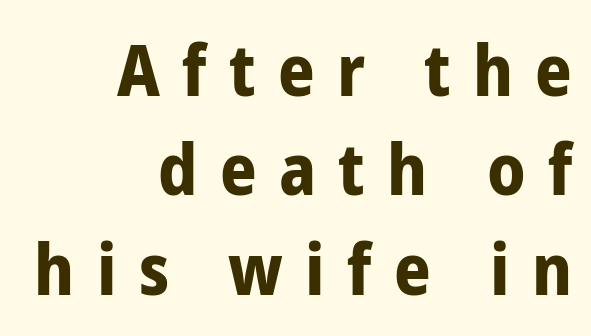
{"serif": "no", "italic": "no", "bold": "yes", "weight": "bold", "width": "condensed", "stroke_contrast": "low", "x_height": "medium", "monospaced": "no", "underline": "no", "align": "right", "line_spacing": "normal", "line_spacing_ratio": 1.38, "letter_spacing": "wide", "letter_spacing_em": 0.31, "glyph_px": 72}
